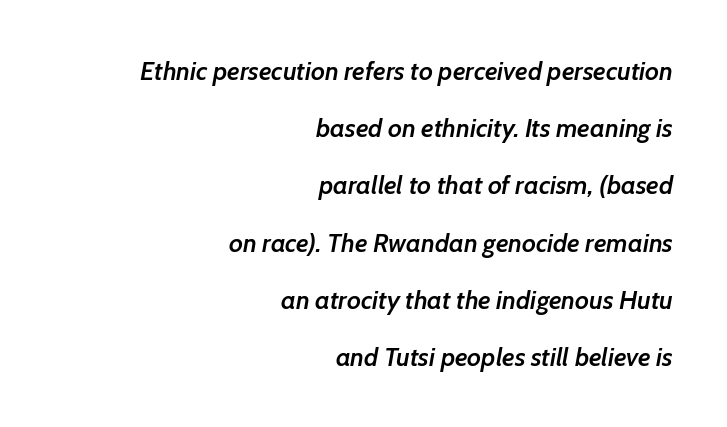
The image shows 26 px text type, italic (leaning right); set right-aligned, loose line spacing (2.2x), normal letter spacing, not underlined.
